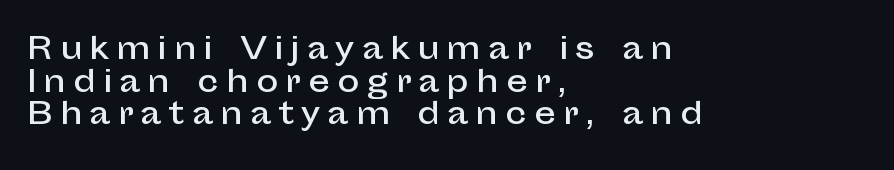
Q: Is the text italic (slanted)? A: No, it is upright.
Q: Is the typeface a serif or a sans-serif typeface? A: Sans-serif.
Q: Is the text underlined? A: No.
Q: How is the paragraph aligned? A: Left-aligned.
Q: Is the spacing between letters normal or unusually wide? A: Unusually wide.
Q: Is the spacing between lines tight, normal or loose? A: Tight.
Q: Width (condensed, normal, or wide)? A: Normal.
Q: Stroke contrast? A: Low.
Q: x-height? A: Medium.
Q: Monospaced? A: No.
